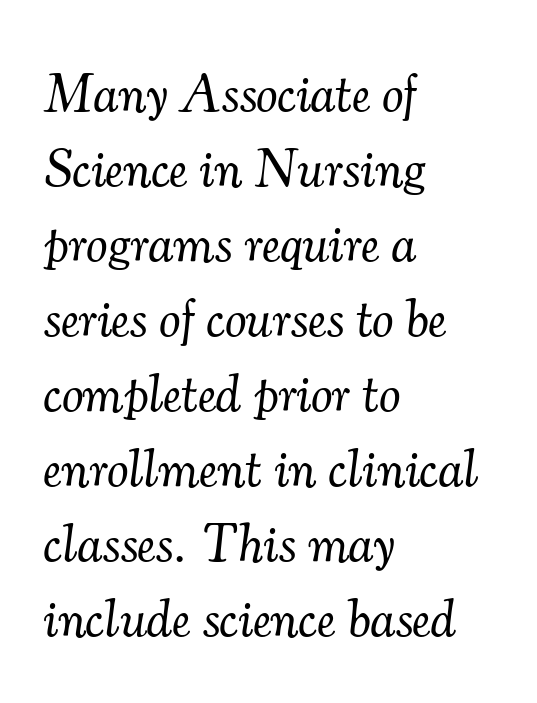
The image shows 54 px light serif type, italic (leaning right); set left-aligned, normal line spacing (1.39x), normal letter spacing, not underlined; medium stroke contrast and a small x-height.
